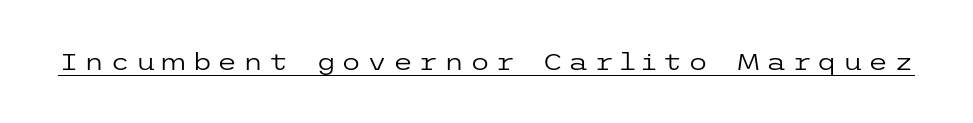
The image shows 23 px text type, upright; set unusually wide letter spacing (+0.24 em), underlined.
